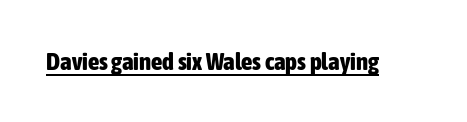
Q: Is the text bold? A: Yes.
Q: Is the text italic (slanted)? A: No, it is upright.
Q: Is the text underlined? A: Yes.
Q: Is the spacing between letters normal or unusually wide? A: Normal.
